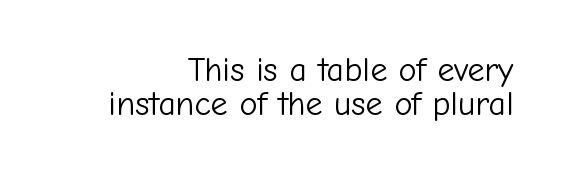
{"serif": "no", "italic": "no", "bold": "no", "weight": "light", "width": "normal", "stroke_contrast": "low", "x_height": "medium", "monospaced": "no", "underline": "no", "align": "right", "line_spacing": "tight", "line_spacing_ratio": 1.01, "letter_spacing": "normal", "letter_spacing_em": 0.0, "glyph_px": 34}
